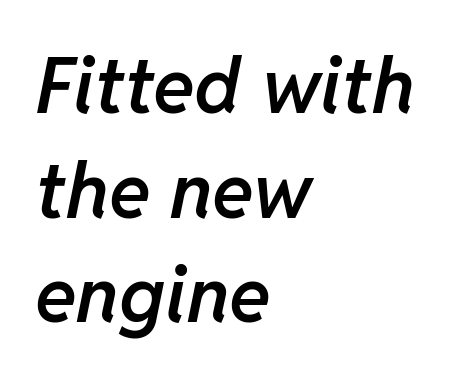
Q: Is the text bold? A: Semi-bold.
Q: Is the text italic (slanted)? A: Yes, it leans right by about 11 degrees.
Q: Is the text underlined? A: No.
Q: How is the paragraph aligned? A: Left-aligned.
Q: Is the spacing between letters normal or unusually wide? A: Normal.
Q: Is the spacing between lines tight, normal or loose? A: Normal.
Q: Width (condensed, normal, or wide)? A: Normal.
Q: Stroke contrast? A: Low.
Q: x-height? A: Medium.
Q: Monospaced? A: No.
